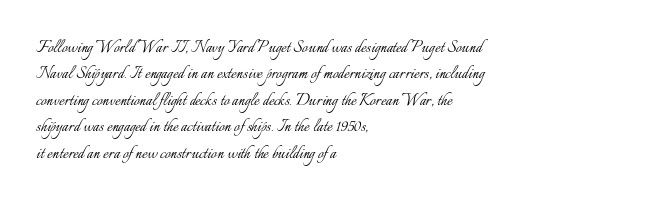
{"bold": "no", "underline": "no", "align": "left", "line_spacing": "normal", "line_spacing_ratio": 1.32, "letter_spacing": "normal", "letter_spacing_em": 0.0, "glyph_px": 20}
